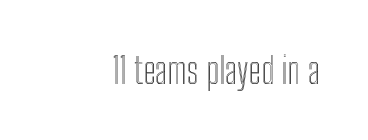
The image shows 36 px condensed type, upright; set normal letter spacing, not underlined; a medium x-height.
